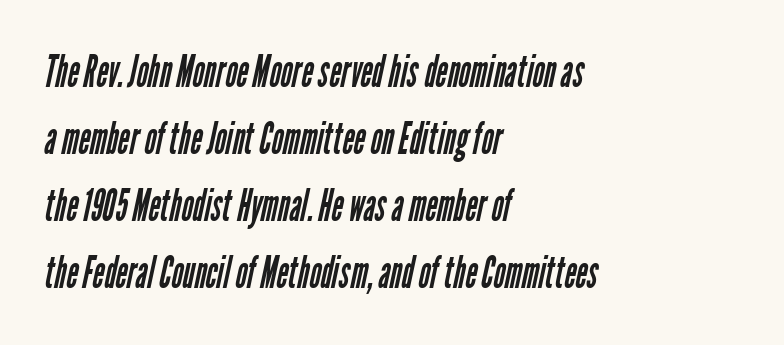
The image shows 45 px regular-weight, condensed sans-serif type; set left-aligned, normal line spacing (1.49x), normal letter spacing, not underlined; low stroke contrast and a medium x-height.
